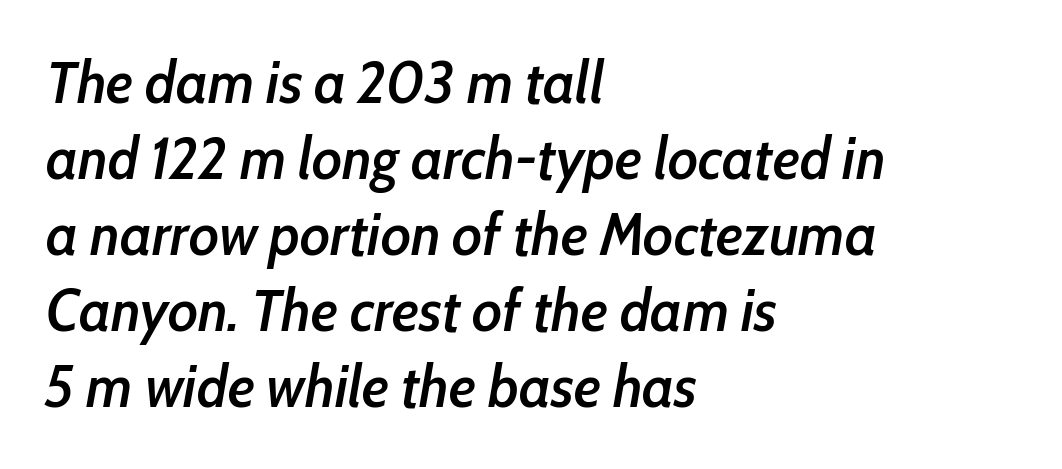
{"italic": "yes", "lean": "right", "slant_degrees": 10, "bold": "semi", "weight": "semibold", "width": "condensed", "stroke_contrast": "low", "x_height": "medium", "monospaced": "no", "underline": "no", "align": "left", "line_spacing": "normal", "line_spacing_ratio": 1.29, "letter_spacing": "normal", "letter_spacing_em": 0.0, "glyph_px": 59}
